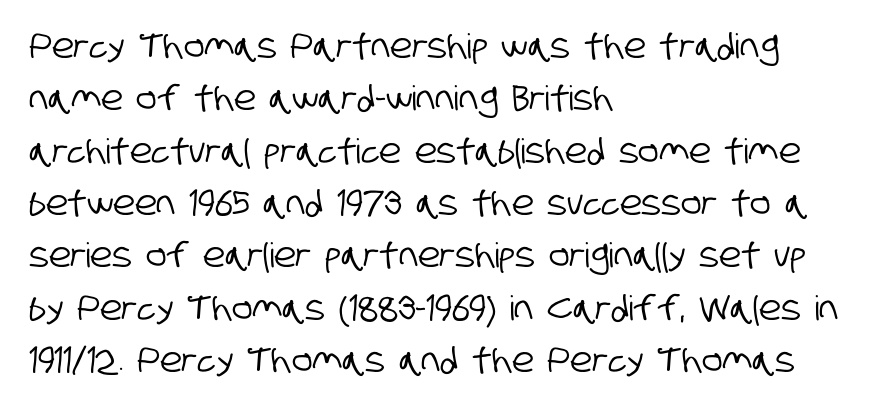
The image shows 34 px condensed sans-serif type; set left-aligned, normal line spacing (1.54x), normal letter spacing, not underlined; low stroke contrast and a large x-height.
